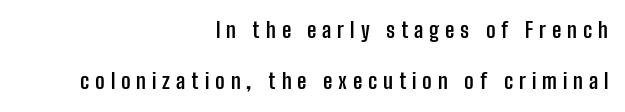
Q: Is the text bold? A: Yes.
Q: Is the text italic (slanted)? A: No, it is upright.
Q: Is the text underlined? A: No.
Q: How is the paragraph aligned? A: Right-aligned.
Q: Is the spacing between letters normal or unusually wide? A: Unusually wide.
Q: Is the spacing between lines tight, normal or loose? A: Loose.
